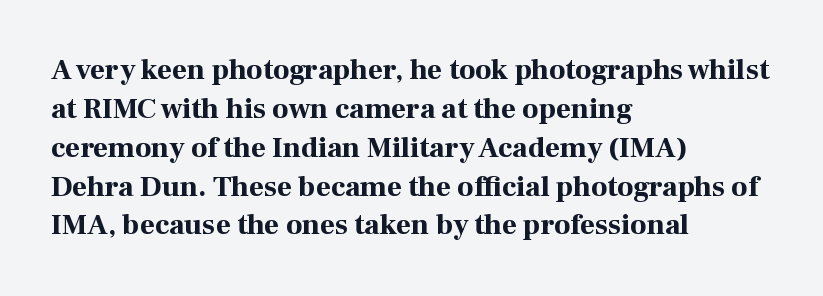
Q: Is the text bold? A: Yes.
Q: Is the text italic (slanted)? A: No, it is upright.
Q: Is the typeface a serif or a sans-serif typeface? A: Serif.
Q: Is the text underlined? A: No.
Q: How is the paragraph aligned? A: Left-aligned.
Q: Is the spacing between letters normal or unusually wide? A: Normal.
Q: Is the spacing between lines tight, normal or loose? A: Normal.
Q: Width (condensed, normal, or wide)? A: Normal.
Q: Stroke contrast? A: High.
Q: x-height? A: Medium.
Q: Monospaced? A: No.
